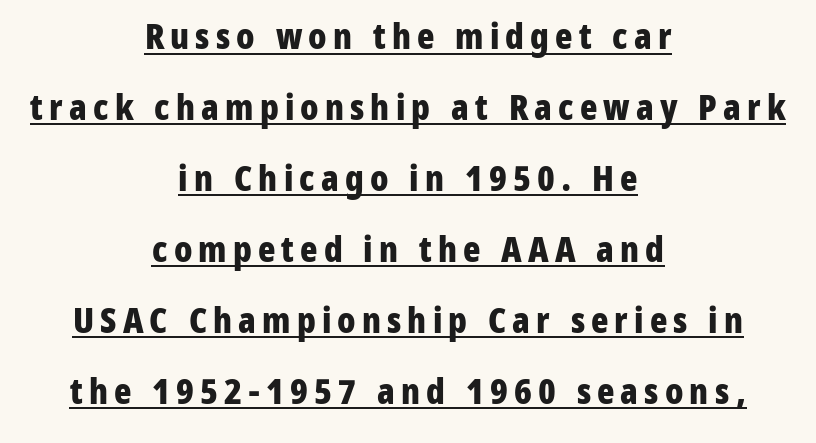
The image shows 36 px bold, condensed sans-serif type, upright; set centered, loose line spacing (1.97x), underlined; low stroke contrast and a medium x-height.
